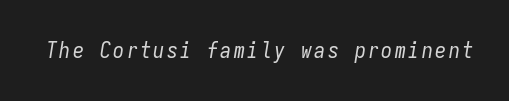
{"italic": "yes", "lean": "right", "slant_degrees": 9, "bold": "no", "underline": "no", "glyph_px": 22}
